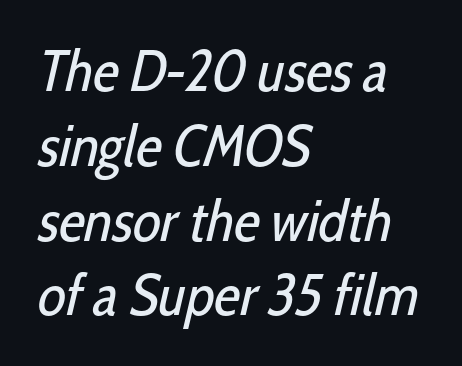
The image shows 58 px regular-weight, condensed sans-serif type; set left-aligned, normal line spacing (1.29x), normal letter spacing, not underlined; low stroke contrast and a medium x-height.
